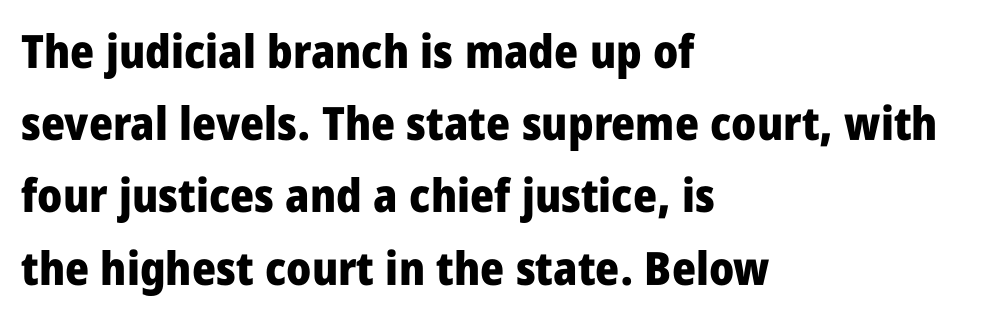
The image shows 46 px heavy, condensed sans-serif type, upright; set left-aligned, normal line spacing (1.57x), normal letter spacing, not underlined; low stroke contrast and a large x-height.
